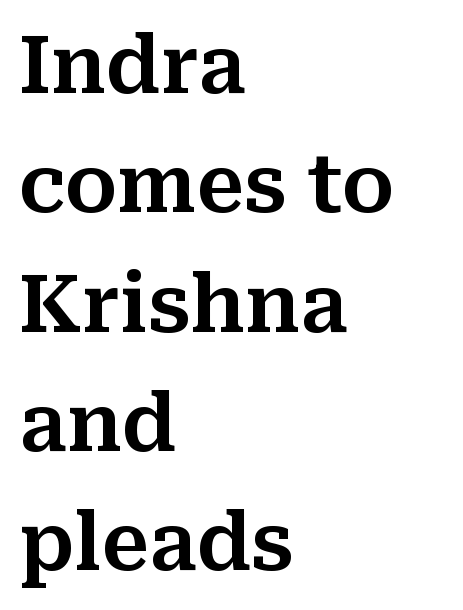
Q: Is the text italic (slanted)? A: No, it is upright.
Q: Is the typeface a serif or a sans-serif typeface? A: Serif.
Q: Is the text underlined? A: No.
Q: How is the paragraph aligned? A: Left-aligned.
Q: Is the spacing between letters normal or unusually wide? A: Normal.
Q: Is the spacing between lines tight, normal or loose? A: Normal.
Q: Width (condensed, normal, or wide)? A: Normal.
Q: Stroke contrast? A: Medium.
Q: x-height? A: Medium.
Q: Monospaced? A: No.
